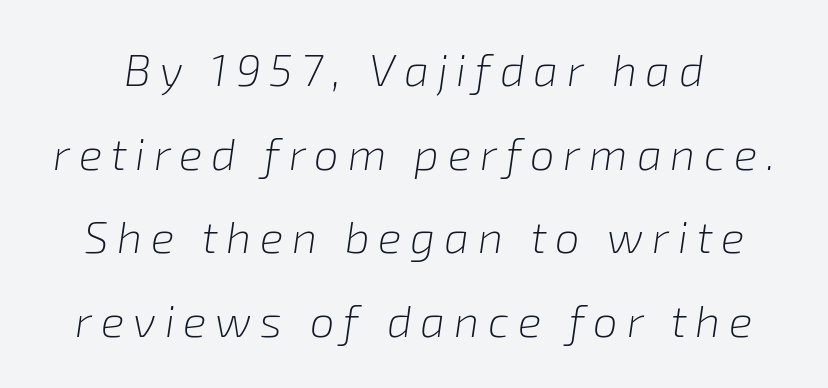
Q: Is the text bold? A: No.
Q: Is the text italic (slanted)? A: Yes, it leans right by about 8 degrees.
Q: Is the text underlined? A: No.
Q: Is the spacing between letters normal or unusually wide? A: Unusually wide.
Q: Is the spacing between lines tight, normal or loose? A: Loose.
Q: Width (condensed, normal, or wide)? A: Normal.
Q: Stroke contrast? A: Low.
Q: x-height? A: Medium.
Q: Monospaced? A: No.
